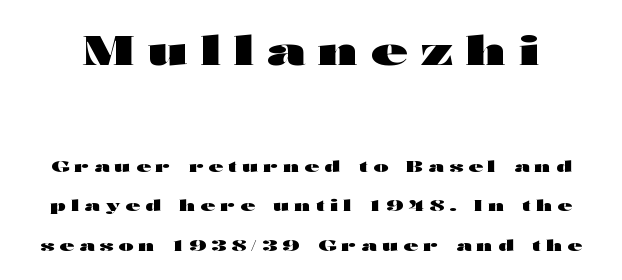
The image shows 40 px heavy, wide type, upright; set loose line spacing (2.49x), unusually wide letter spacing (+0.33 em), not underlined; the first (top) block is 2.5x larger; high stroke contrast and a medium x-height.
